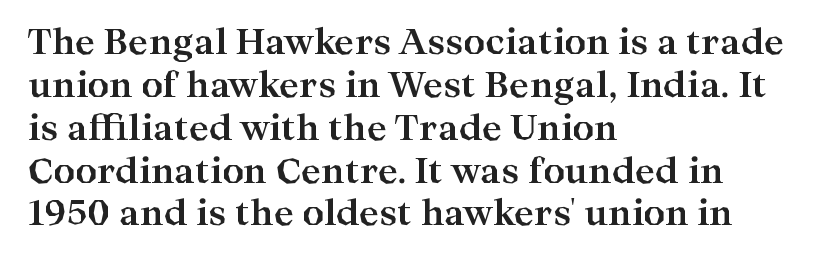
The image shows 34 px bold, wide serif type, upright; set left-aligned, normal line spacing (1.26x), normal letter spacing, not underlined; high stroke contrast and a medium x-height.
